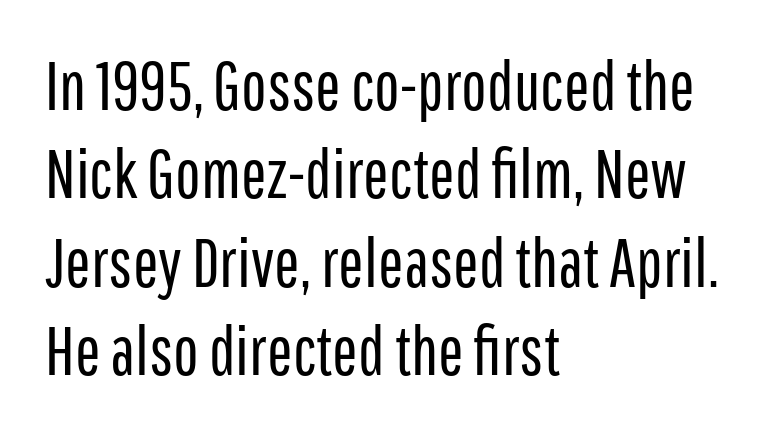
Q: Is the text bold? A: No.
Q: Is the text italic (slanted)? A: No, it is upright.
Q: Is the typeface a serif or a sans-serif typeface? A: Sans-serif.
Q: Is the text underlined? A: No.
Q: How is the paragraph aligned? A: Left-aligned.
Q: Is the spacing between letters normal or unusually wide? A: Normal.
Q: Is the spacing between lines tight, normal or loose? A: Normal.
Q: Width (condensed, normal, or wide)? A: Condensed.
Q: Stroke contrast? A: Low.
Q: x-height? A: Medium.
Q: Monospaced? A: No.
